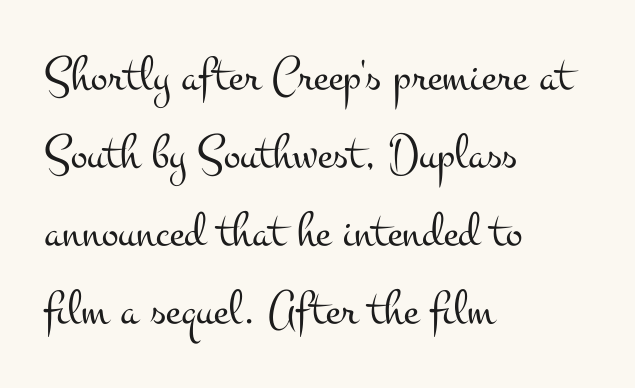
{"serif": "yes", "bold": "no", "weight": "light", "width": "wide", "stroke_contrast": "medium", "x_height": "small", "monospaced": "no", "underline": "no", "align": "left", "line_spacing": "normal", "line_spacing_ratio": 1.56, "letter_spacing": "normal", "letter_spacing_em": 0.0, "glyph_px": 50}
